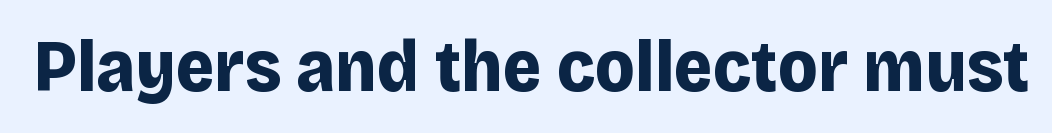
Words appear dense and cohesive because spacing is normal. Notice how thick the strokes are: this is what a full bold looks like. Only glyphs here, with clear space below each row. Grotesque or geometric, the face here clearly has no serifs. Unlike italic type, these characters show no tilt at all. Is this a fixed-width face? No — the glyphs have proportional, varying widths.
